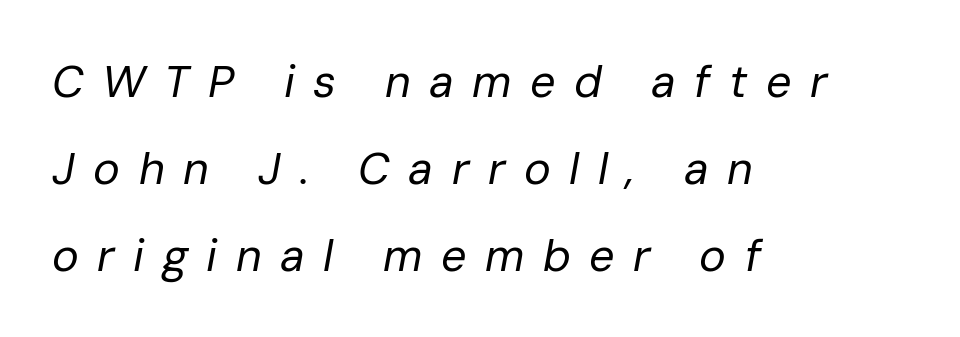
{"italic": "yes", "lean": "right", "slant_degrees": 10, "bold": "no", "weight": "regular", "width": "normal", "stroke_contrast": "low", "x_height": "medium", "monospaced": "no", "underline": "no", "align": "left", "line_spacing": "loose", "line_spacing_ratio": 1.93, "letter_spacing": "wide", "letter_spacing_em": 0.41, "glyph_px": 45}
